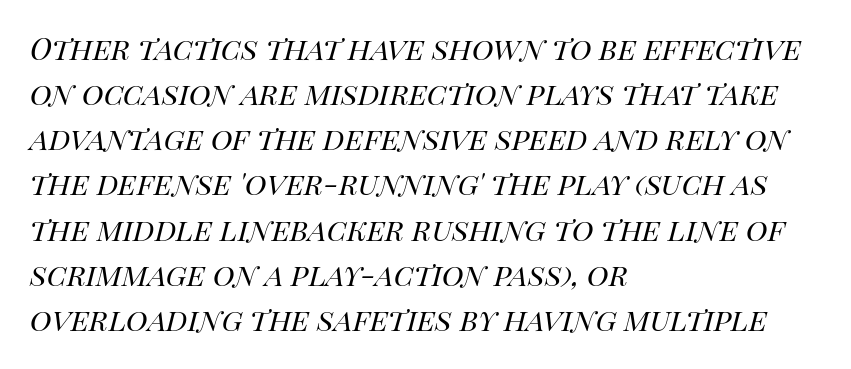
The image shows 37 px regular-weight type, italic (leaning right); set left-aligned, line spacing 1.22x, normal letter spacing, not underlined; high stroke contrast and a large x-height.
